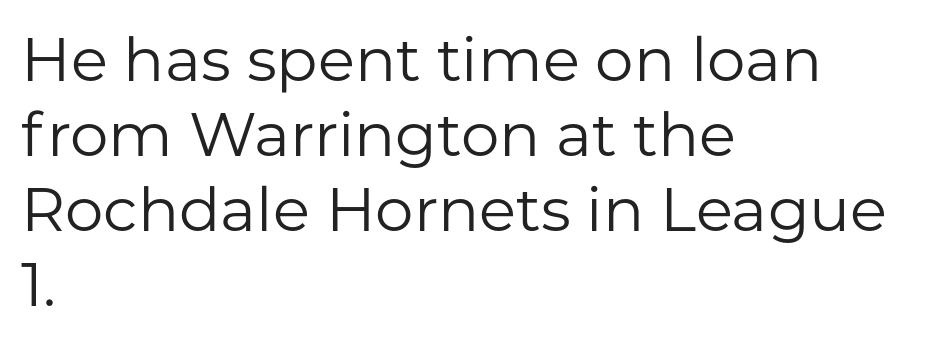
Q: Is the text bold? A: No.
Q: Is the text italic (slanted)? A: No, it is upright.
Q: Is the typeface a serif or a sans-serif typeface? A: Sans-serif.
Q: Is the text underlined? A: No.
Q: How is the paragraph aligned? A: Left-aligned.
Q: Is the spacing between letters normal or unusually wide? A: Normal.
Q: Width (condensed, normal, or wide)? A: Normal.
Q: Stroke contrast? A: Low.
Q: x-height? A: Medium.
Q: Monospaced? A: No.
